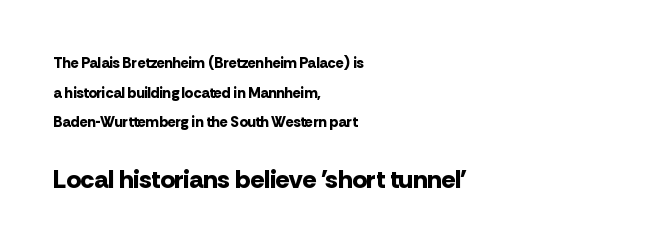
The image shows 26 px bold type, upright; set left-aligned, loose line spacing (1.97x), normal letter spacing, not underlined; the second (bottom) block is 1.73x larger.
